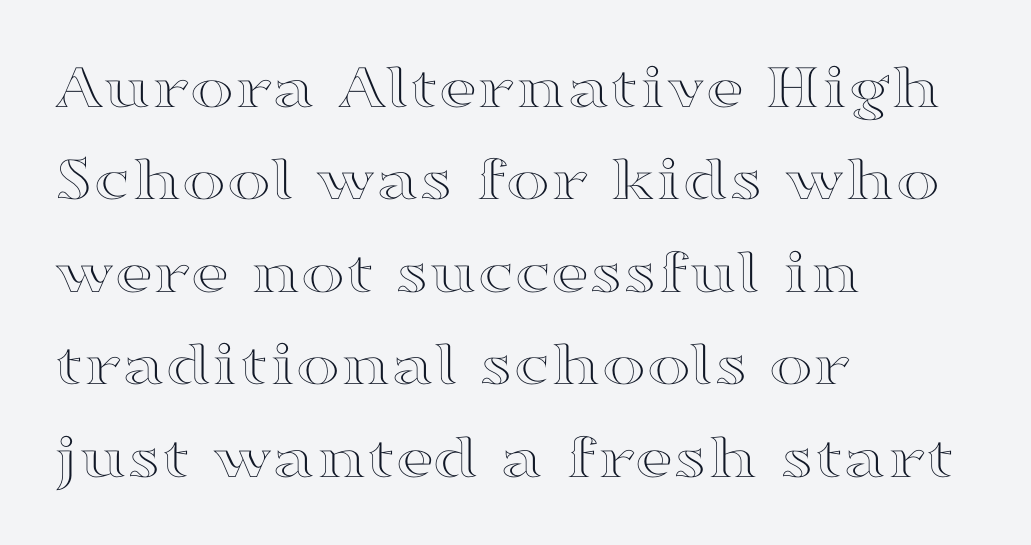
{"italic": "no", "width": "wide", "x_height": "medium", "monospaced": "no", "underline": "no", "align": "left", "line_spacing": "normal", "line_spacing_ratio": 1.4, "letter_spacing": "normal", "letter_spacing_em": 0.0, "glyph_px": 66}
